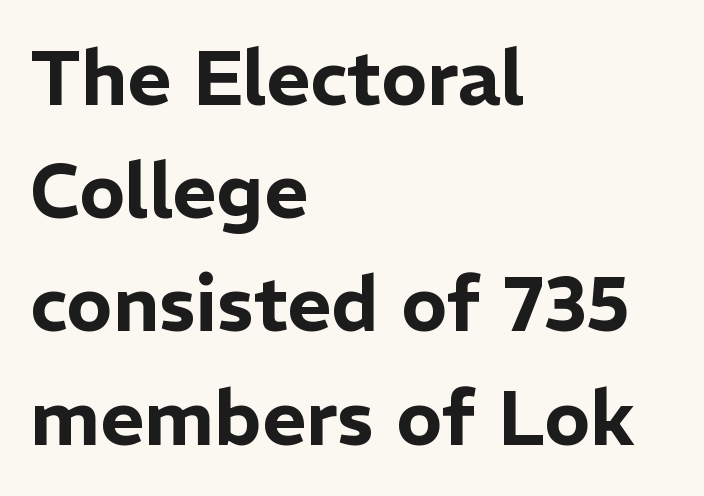
No italicization has been applied; the sample stays upright. This is sans-serif lettering, the kind often seen on screens and signage. Honestly, the letter spacing is just normal — you wouldn't notice it. Is there much room between lines? A standard amount, neither cramped nor airy.
